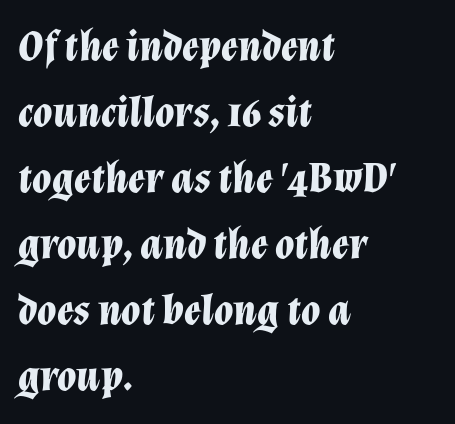
In CSS terms this would be text-align: left. The glyphs look as if they've been sheared to an angle. The tracking reads as untouched default to a designer's eye. Descenders hang freely into open space.
